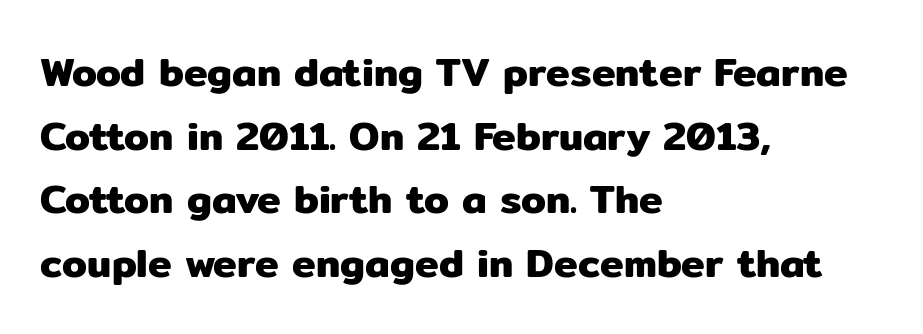
{"serif": "no", "italic": "no", "width": "normal", "stroke_contrast": "low", "x_height": "medium", "monospaced": "no", "underline": "no", "align": "left", "line_spacing": "normal", "line_spacing_ratio": 1.59, "letter_spacing": "normal", "letter_spacing_em": 0.0, "glyph_px": 40}
